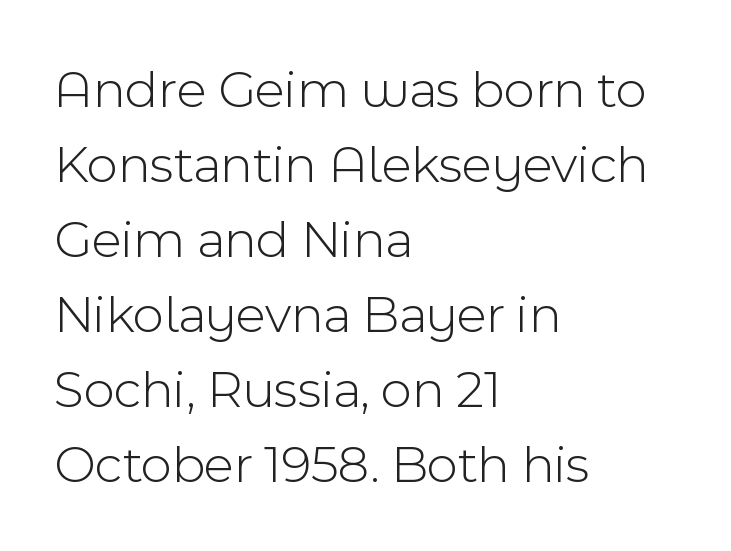
{"serif": "no", "italic": "no", "bold": "no", "weight": "light", "width": "normal", "x_height": "medium", "monospaced": "no", "underline": "no", "align": "left", "line_spacing": "normal", "line_spacing_ratio": 1.39, "letter_spacing": "normal", "letter_spacing_em": 0.0, "glyph_px": 54}
